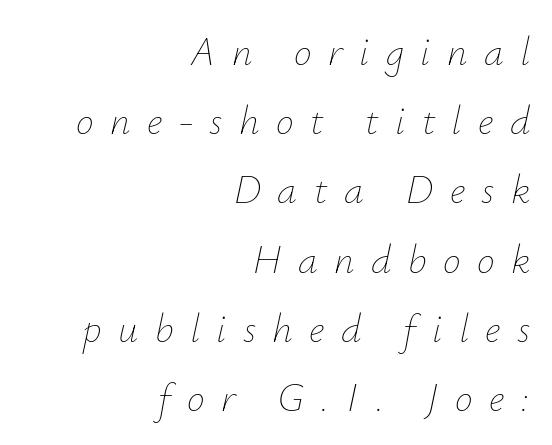
The image shows 40 px thin type, italic (leaning right); set right-aligned, line spacing 1.73x, unusually wide letter spacing (+0.41 em), not underlined; low stroke contrast and a small x-height.
